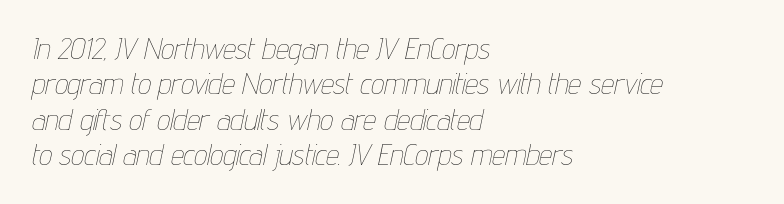
{"italic": "yes", "lean": "right", "slant_degrees": 12, "bold": "no", "weight": "thin", "width": "condensed", "stroke_contrast": "low", "x_height": "medium", "monospaced": "no", "underline": "no", "align": "left", "line_spacing_ratio": 1.22, "letter_spacing": "normal", "letter_spacing_em": 0.0, "glyph_px": 29}
